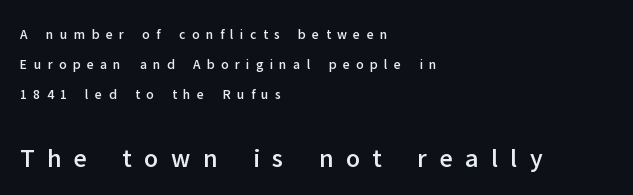
{"italic": "no", "underline": "no", "align": "left", "line_spacing": "loose", "line_spacing_ratio": 2.13, "letter_spacing": "wide", "letter_spacing_em": 0.46, "larger_block": "second", "size_ratio": 1.93, "glyph_px": 27}
